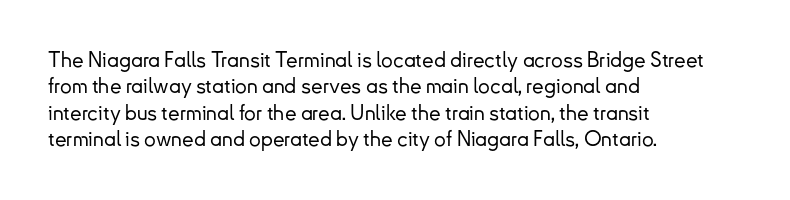
Is there much room between lines? A standard amount, neither cramped nor airy. The line texture is even and compact thanks to regular tracking. In terms of posture, this sample is upright. The paragraph has a hard left edge and a soft right edge. The strip under each line holds only bare page.
